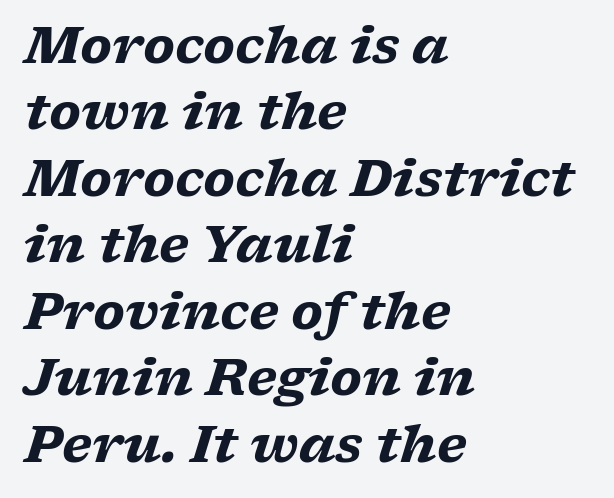
Q: Is the text bold? A: Yes.
Q: Is the text italic (slanted)? A: Yes, it leans right by about 17 degrees.
Q: Is the typeface a serif or a sans-serif typeface? A: Serif.
Q: Is the text underlined? A: No.
Q: How is the paragraph aligned? A: Left-aligned.
Q: Is the spacing between letters normal or unusually wide? A: Normal.
Q: Is the spacing between lines tight, normal or loose? A: Normal.
Q: Width (condensed, normal, or wide)? A: Wide.
Q: Stroke contrast? A: Low.
Q: x-height? A: Medium.
Q: Monospaced? A: No.
